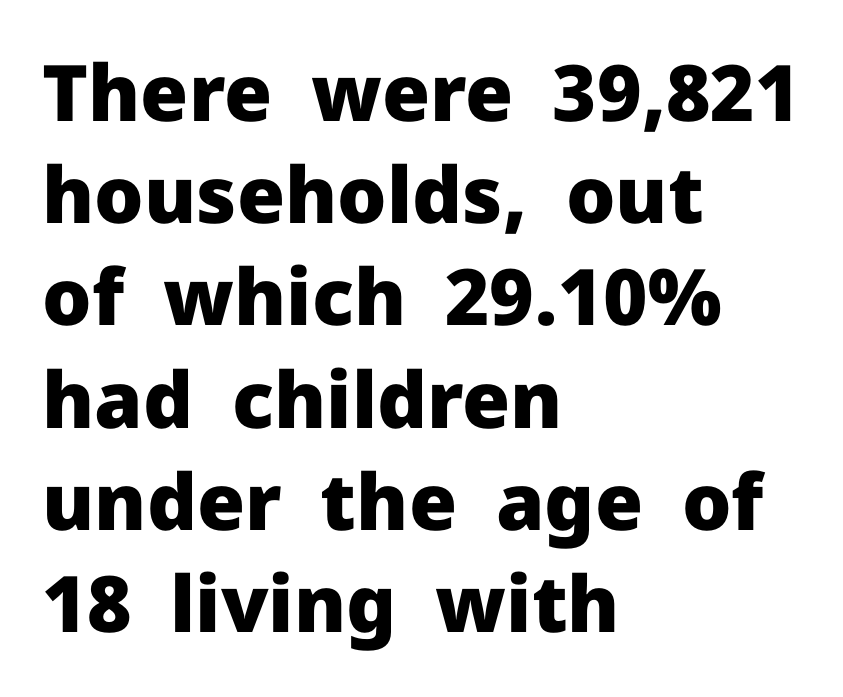
The face used here is rendered with its standard letterfit. Anything drawn beneath the words? Only blank space. Proportional: the letters do not fall into vertical columns. Short and long lines alike share a common starting point at left. The characters look thick and weighty, a clear bold.
